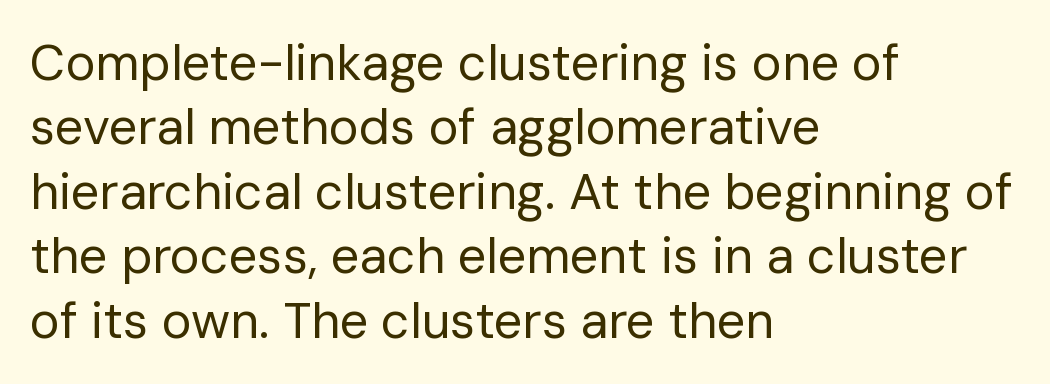
The image shows 50 px regular-weight sans-serif type, upright; set left-aligned, normal line spacing (1.29x), normal letter spacing, not underlined; low stroke contrast and a medium x-height.
